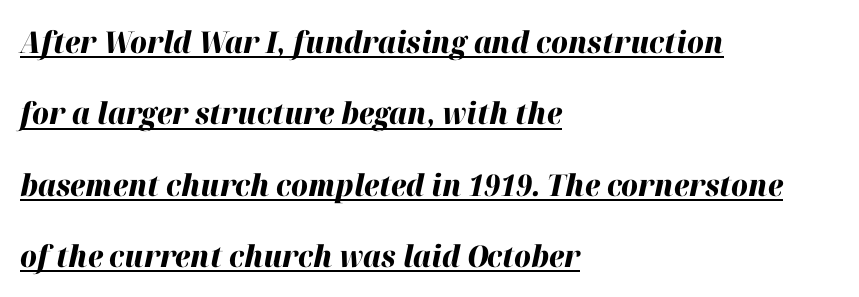
The image shows 30 px heavy type, italic (leaning right); set left-aligned, loose line spacing (2.38x), normal letter spacing, underlined; high stroke contrast and a medium x-height.
